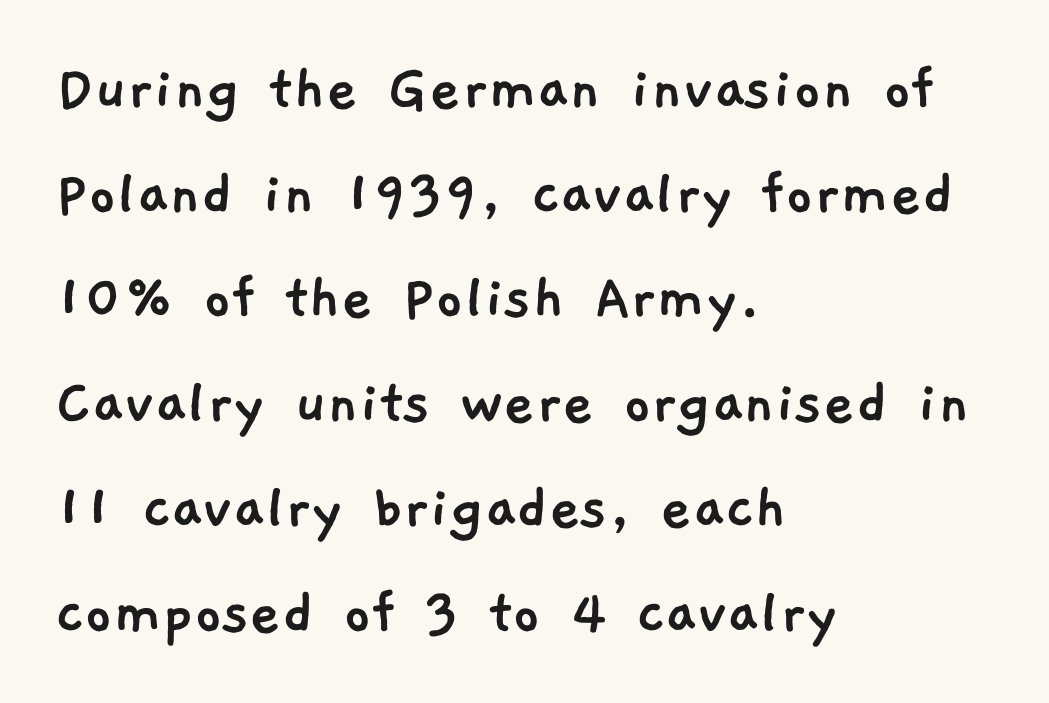
The image shows 68 px sans-serif type; set left-aligned, normal line spacing (1.54x), normal letter spacing, not underlined; low stroke contrast and a medium x-height.
